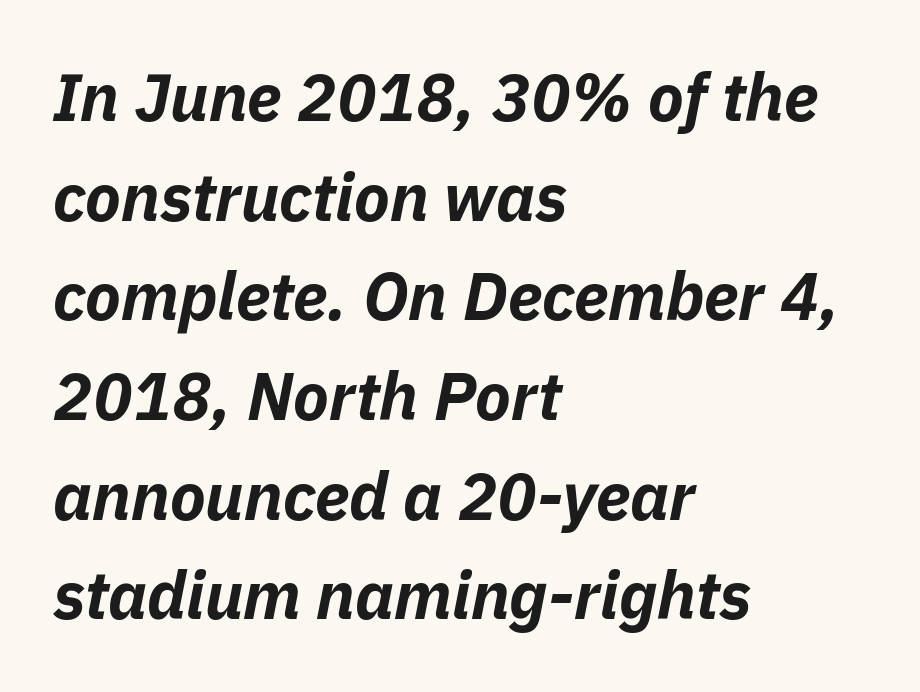
Underlining? Definitely not there. The text block is weighted toward the left margin, trailing off unevenly rightward. Heft: maximum for text — a bold. Slanted lettering throughout. You could call the tracking neutral — neither tight nor loose.
